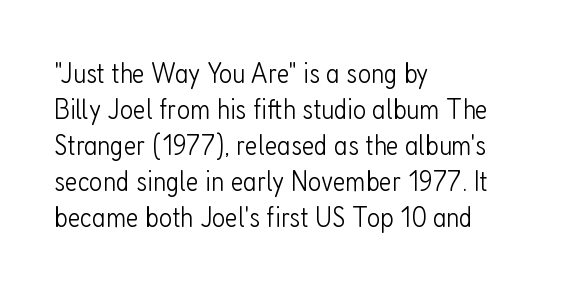
Q: Is the text bold? A: No.
Q: Is the text italic (slanted)? A: No, it is upright.
Q: Is the typeface a serif or a sans-serif typeface? A: Sans-serif.
Q: Is the text underlined? A: No.
Q: How is the paragraph aligned? A: Left-aligned.
Q: Is the spacing between letters normal or unusually wide? A: Normal.
Q: Width (condensed, normal, or wide)? A: Condensed.
Q: Stroke contrast? A: Low.
Q: x-height? A: Medium.
Q: Monospaced? A: No.
